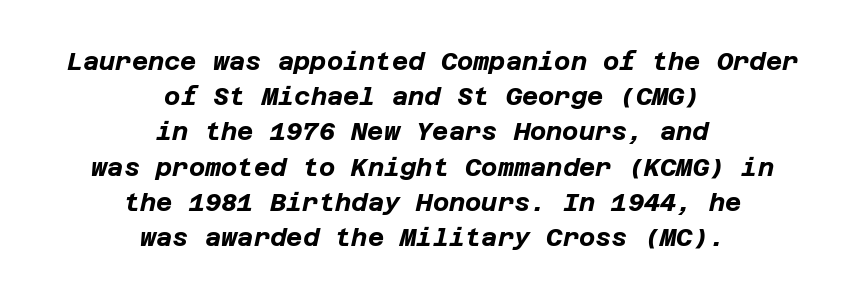
Q: Is the text bold? A: Yes.
Q: Is the text italic (slanted)? A: Yes, it leans right by about 12 degrees.
Q: Is the text underlined? A: No.
Q: How is the paragraph aligned? A: Centered.
Q: Is the spacing between letters normal or unusually wide? A: Normal.
Q: Is the spacing between lines tight, normal or loose? A: Normal.
